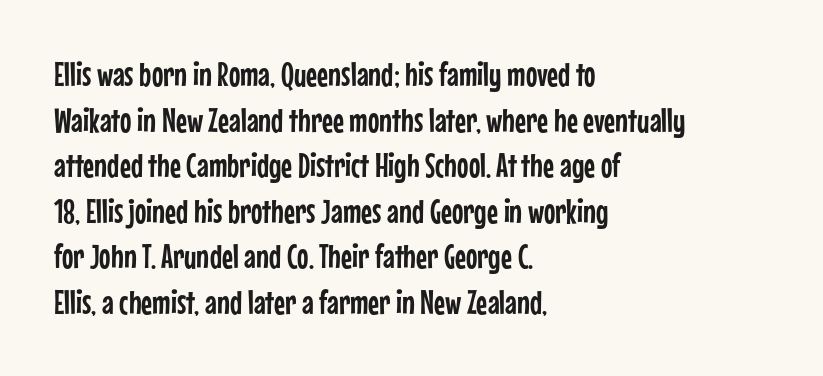
{"serif": "no", "italic": "no", "width": "condensed", "stroke_contrast": "low", "x_height": "medium", "monospaced": "no", "underline": "no", "align": "left", "line_spacing": "normal", "line_spacing_ratio": 1.34, "letter_spacing": "normal", "letter_spacing_em": 0.0, "glyph_px": 34}
